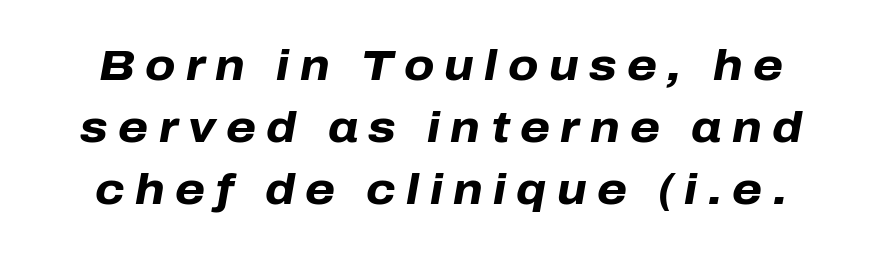
{"italic": "yes", "lean": "right", "slant_degrees": 10, "bold": "yes", "weight": "heavy", "width": "normal", "stroke_contrast": "low", "x_height": "medium", "monospaced": "no", "underline": "no", "line_spacing": "normal", "line_spacing_ratio": 1.44, "letter_spacing": "wide", "letter_spacing_em": 0.24, "glyph_px": 43}
